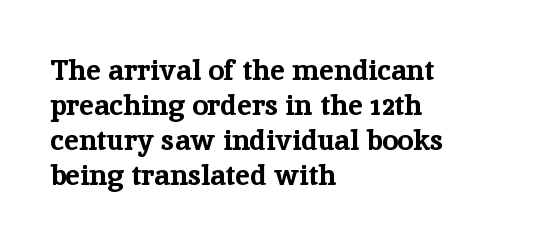
The image shows 29 px bold serif type, upright; set left-aligned, line spacing 1.21x, normal letter spacing, not underlined; low stroke contrast and a medium x-height.
